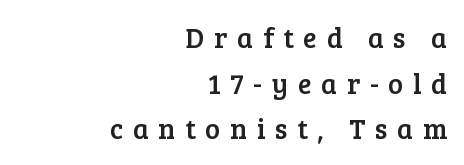
The image shows 28 px serif type, upright; set right-aligned, normal line spacing (1.63x), unusually wide letter spacing (+0.35 em), not underlined; low stroke contrast and a medium x-height.
